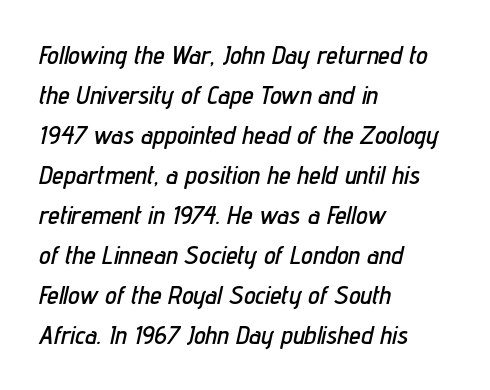
{"italic": "yes", "lean": "right", "slant_degrees": 12, "underline": "no", "align": "left", "line_spacing": "normal", "line_spacing_ratio": 1.54, "letter_spacing": "normal", "letter_spacing_em": 0.0, "glyph_px": 26}
